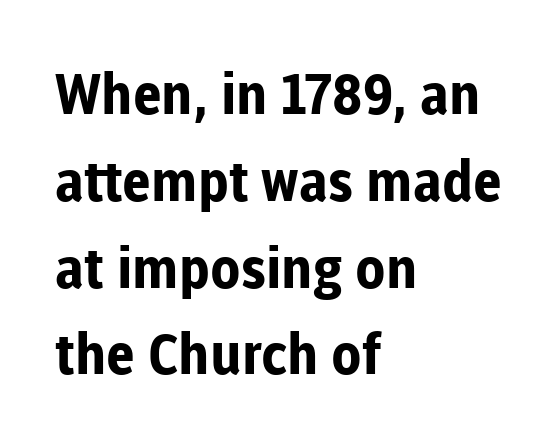
{"serif": "no", "italic": "no", "bold": "yes", "weight": "bold", "width": "normal", "stroke_contrast": "low", "x_height": "medium", "monospaced": "no", "underline": "no", "align": "left", "line_spacing": "normal", "line_spacing_ratio": 1.55, "letter_spacing": "normal", "letter_spacing_em": 0.0, "glyph_px": 56}
